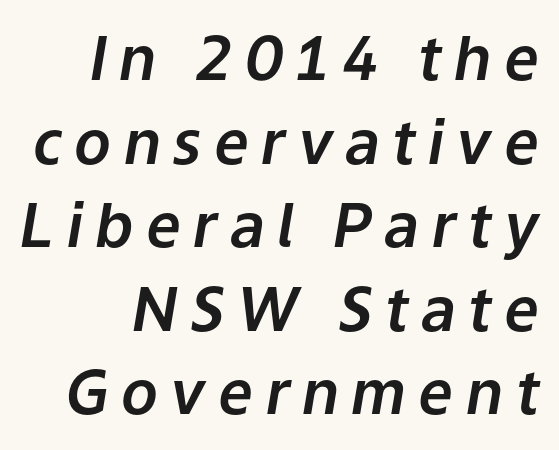
The image shows 61 px text type, italic (leaning right); set normal line spacing (1.37x), unusually wide letter spacing (+0.2 em), not underlined; low stroke contrast and a medium x-height.
